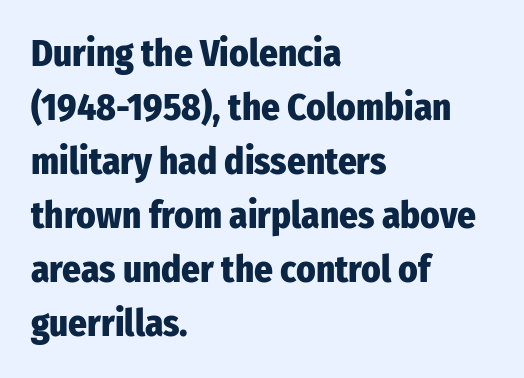
Q: Is the text bold? A: Yes.
Q: Is the text italic (slanted)? A: No, it is upright.
Q: Is the typeface a serif or a sans-serif typeface? A: Sans-serif.
Q: Is the text underlined? A: No.
Q: How is the paragraph aligned? A: Left-aligned.
Q: Is the spacing between letters normal or unusually wide? A: Normal.
Q: Is the spacing between lines tight, normal or loose? A: Normal.
Q: Width (condensed, normal, or wide)? A: Condensed.
Q: Stroke contrast? A: Low.
Q: x-height? A: Medium.
Q: Monospaced? A: No.
